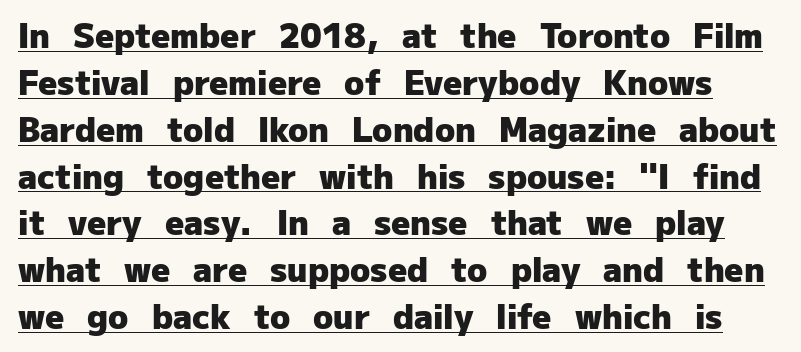
Q: Is the text bold? A: Yes.
Q: Is the text italic (slanted)? A: No, it is upright.
Q: Is the typeface a serif or a sans-serif typeface? A: Sans-serif.
Q: Is the text underlined? A: Yes.
Q: Is the spacing between letters normal or unusually wide? A: Normal.
Q: Is the spacing between lines tight, normal or loose? A: Normal.
Q: Width (condensed, normal, or wide)? A: Normal.
Q: Stroke contrast? A: Low.
Q: x-height? A: Medium.
Q: Monospaced? A: No.
